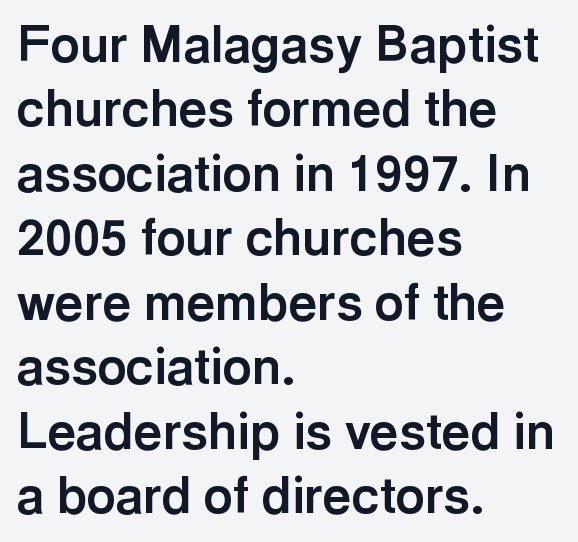
Rule under the text: the space is simply empty. The paragraph shown leans on its left margin. Does the lettering tilt? It doesn't — this is upright. The block of text has a typical density, with ordinary space between rows. The letters advance in unequal steps, a hallmark of proportional type.
